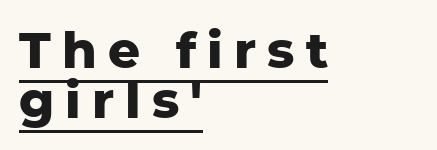
The horizontal fit of the characters is loose and conspicuously gappy. This rendering uses left alignment, leaving the right contour irregular. Check the space under the baseline: a stroke is drawn there. The letters carry no serifs — their stems end cleanly without finishing strokes. It's the straight-up-and-down kind of type.
